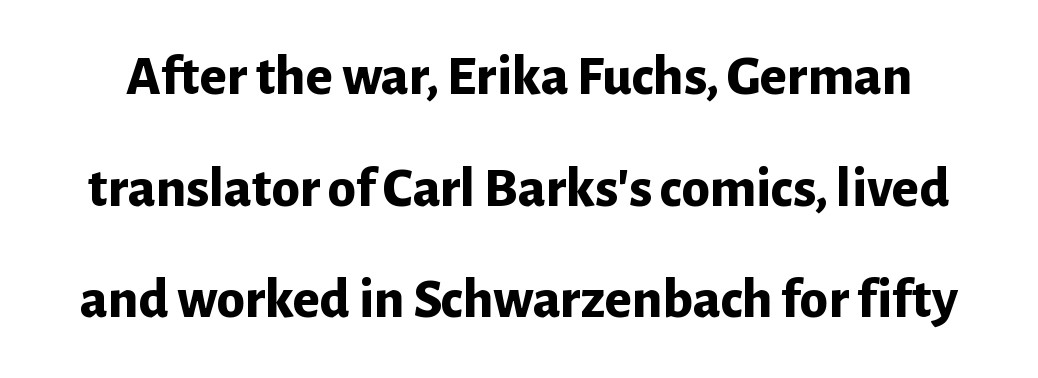
Q: Is the text bold? A: Yes.
Q: Is the text italic (slanted)? A: No, it is upright.
Q: Is the typeface a serif or a sans-serif typeface? A: Sans-serif.
Q: Is the text underlined? A: No.
Q: Is the spacing between letters normal or unusually wide? A: Normal.
Q: Is the spacing between lines tight, normal or loose? A: Loose.
Q: Width (condensed, normal, or wide)? A: Normal.
Q: Stroke contrast? A: Low.
Q: x-height? A: Medium.
Q: Monospaced? A: No.
